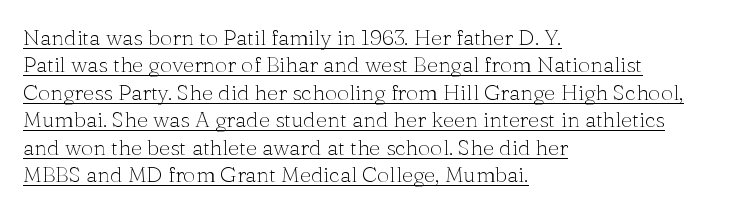
Q: Is the text bold? A: No.
Q: Is the text italic (slanted)? A: No, it is upright.
Q: Is the text underlined? A: Yes.
Q: How is the paragraph aligned? A: Left-aligned.
Q: Is the spacing between letters normal or unusually wide? A: Normal.
Q: Is the spacing between lines tight, normal or loose? A: Normal.
